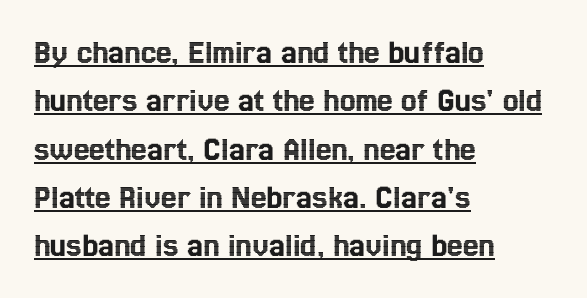
The string is rendered with underlining switched on. Words appear dense and cohesive because spacing is normal. This sample keeps an unexceptional amount of space between lines. The face used here is proportionally spaced, like ordinary book or web type.
